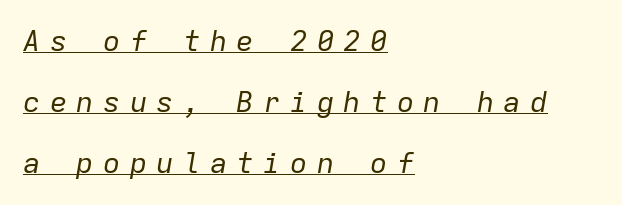
Q: Is the text bold? A: No.
Q: Is the text italic (slanted)? A: Yes, it leans right by about 9 degrees.
Q: Is the text underlined? A: Yes.
Q: How is the paragraph aligned? A: Left-aligned.
Q: Is the spacing between letters normal or unusually wide? A: Unusually wide.
Q: Is the spacing between lines tight, normal or loose? A: Loose.
Q: Width (condensed, normal, or wide)? A: Normal.
Q: Stroke contrast? A: Low.
Q: x-height? A: Medium.
Q: Monospaced? A: Yes.
